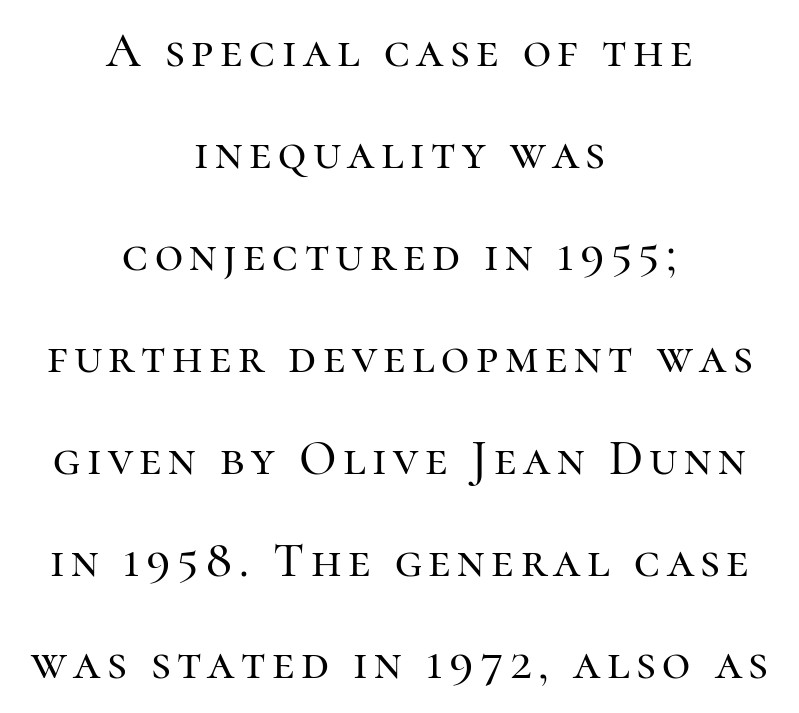
The image shows 49 px serif type, upright; set centered, loose line spacing (2.08x), not underlined; high stroke contrast and a medium x-height.
